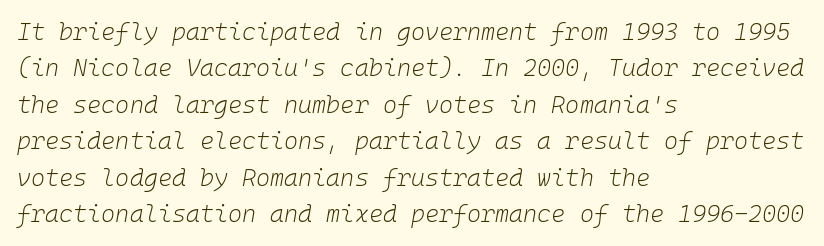
The lines in this sample share a left origin and differ only in where they stop. Stems and bowls with no extra thickness — not bold. In terms of posture, this sample is oblique. The specimen omits any rule beneath the text block's lines.
